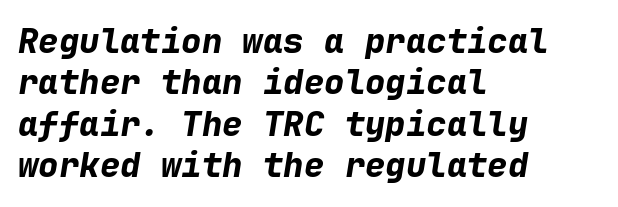
Q: Is the text bold? A: Yes.
Q: Is the text italic (slanted)? A: Yes, it leans right by about 9 degrees.
Q: Is the text underlined? A: No.
Q: How is the paragraph aligned? A: Left-aligned.
Q: Is the spacing between letters normal or unusually wide? A: Normal.
Q: Width (condensed, normal, or wide)? A: Normal.
Q: Stroke contrast? A: Low.
Q: x-height? A: Medium.
Q: Monospaced? A: Yes.
